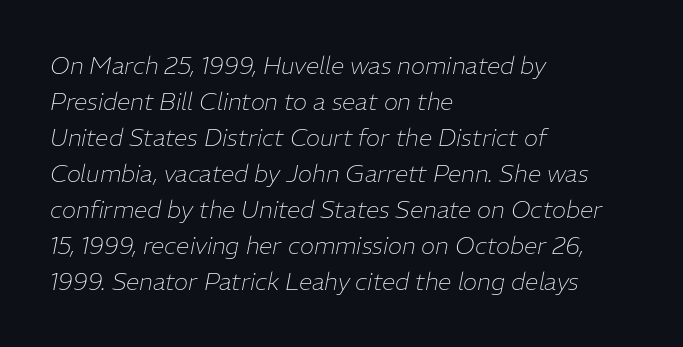
The image shows 24 px text type, italic (leaning right); set left-aligned, normal line spacing (1.5x), normal letter spacing, not underlined.
